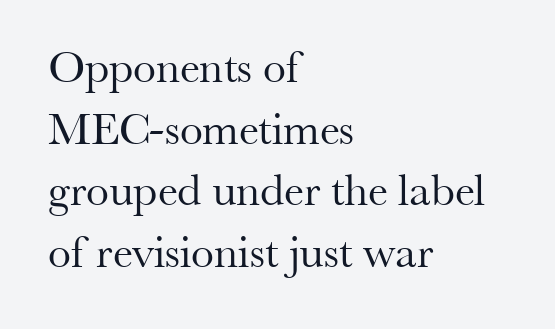
The image shows 46 px regular-weight serif type, upright; set left-aligned, normal line spacing (1.34x), normal letter spacing, not underlined; medium stroke contrast and a small x-height.
